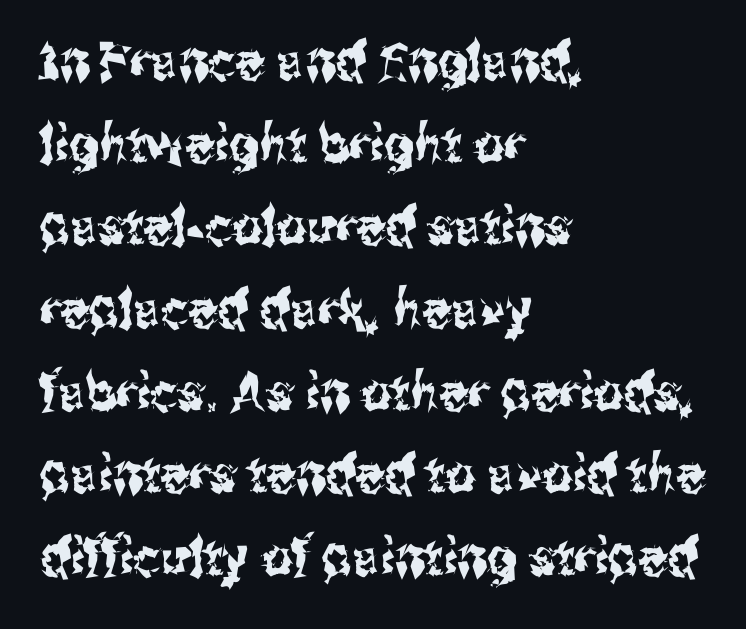
Proportional: the letters do not fall into vertical columns. Caption: multi-line text, flush left, ragged right. This is roman type, the default non-slanted kind. Glyph-to-glyph distance matches everyday printed text. Descenders hang freely into open space. What kind of face is this? One without serifs — a sans.
